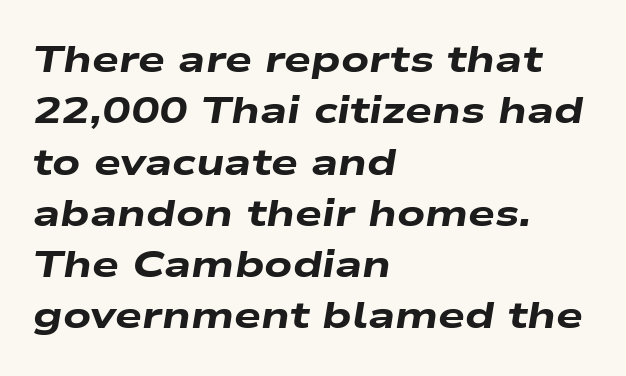
Q: Is the text bold? A: Yes.
Q: Is the text italic (slanted)? A: Yes, it leans right by about 9 degrees.
Q: Is the text underlined? A: No.
Q: How is the paragraph aligned? A: Left-aligned.
Q: Is the spacing between letters normal or unusually wide? A: Normal.
Q: Is the spacing between lines tight, normal or loose? A: Normal.
Q: Width (condensed, normal, or wide)? A: Wide.
Q: Stroke contrast? A: Low.
Q: x-height? A: Medium.
Q: Monospaced? A: No.
